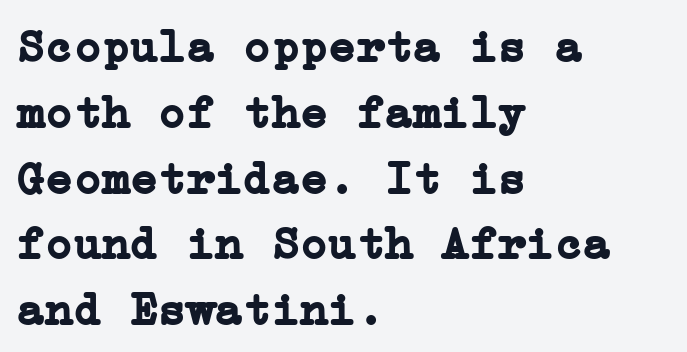
Q: Is the text bold? A: Yes.
Q: Is the text italic (slanted)? A: No, it is upright.
Q: Is the typeface a serif or a sans-serif typeface? A: Serif.
Q: Is the text underlined? A: No.
Q: How is the paragraph aligned? A: Left-aligned.
Q: Is the spacing between letters normal or unusually wide? A: Normal.
Q: Is the spacing between lines tight, normal or loose? A: Normal.
Q: Width (condensed, normal, or wide)? A: Normal.
Q: Stroke contrast? A: Low.
Q: x-height? A: Medium.
